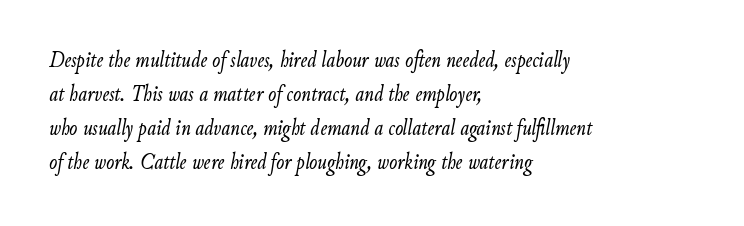
{"italic": "yes", "lean": "right", "slant_degrees": 9, "bold": "no", "underline": "no", "align": "left", "line_spacing": "normal", "line_spacing_ratio": 1.42, "letter_spacing": "normal", "letter_spacing_em": 0.0, "glyph_px": 24}
